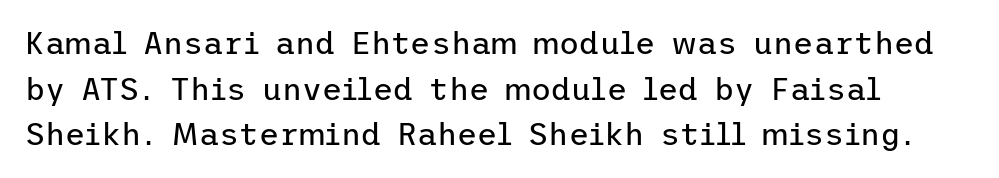
{"serif": "no", "italic": "no", "bold": "no", "weight": "regular", "width": "normal", "stroke_contrast": "low", "x_height": "medium", "underline": "no", "line_spacing": "normal", "line_spacing_ratio": 1.47, "letter_spacing": "normal", "letter_spacing_em": 0.0, "glyph_px": 31}
